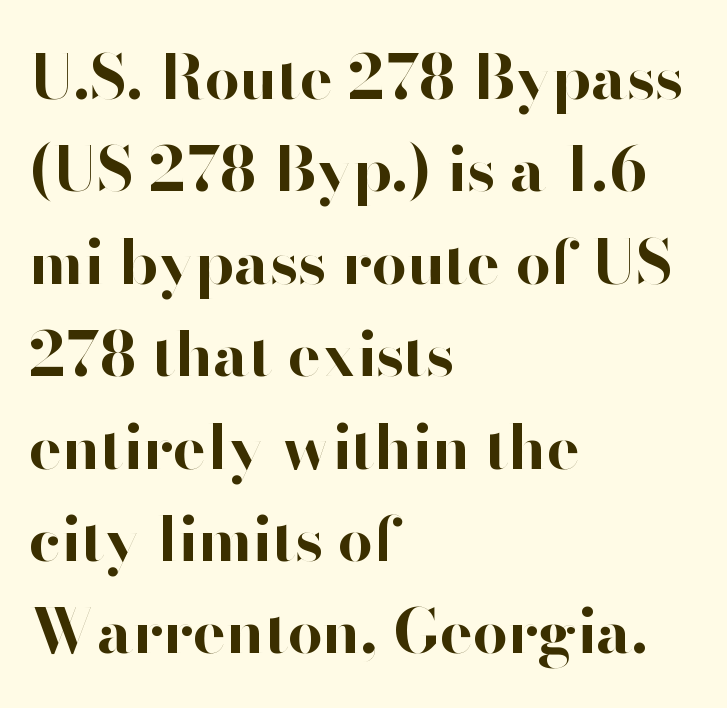
A typesetter would mark this as roman, not italic. The font is running at its bold setting. The glyphs are unaccompanied by any horizontal stroke below them. Observe the absence of serifs on each vertical stroke in this sample. In terms of leading, this rendering sits right in the middle.
